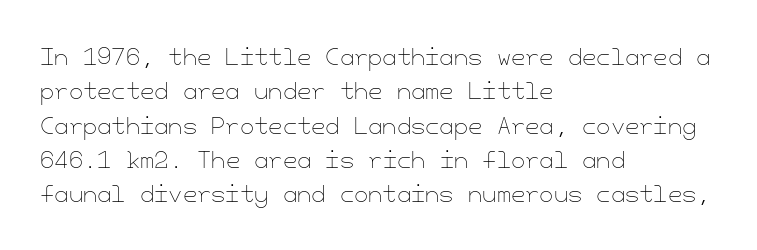
Q: Is the text bold? A: No.
Q: Is the text italic (slanted)? A: No, it is upright.
Q: Is the text underlined? A: No.
Q: How is the paragraph aligned? A: Left-aligned.
Q: Is the spacing between letters normal or unusually wide? A: Normal.
Q: Is the spacing between lines tight, normal or loose? A: Normal.
